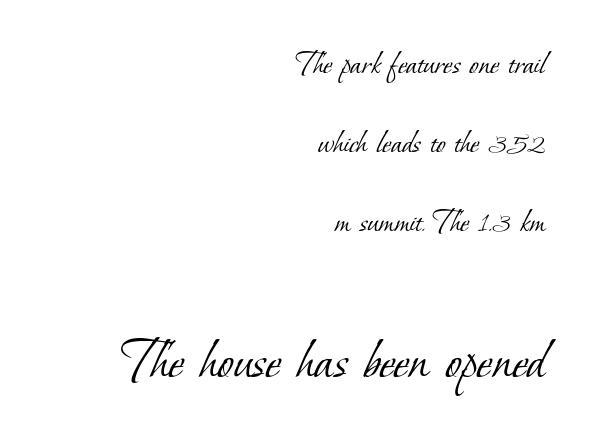
The image shows 59 px light serif type; set right-aligned, loose line spacing (2.32x), normal letter spacing, not underlined; the second (bottom) block is 1.74x larger; low stroke contrast and a small x-height.
